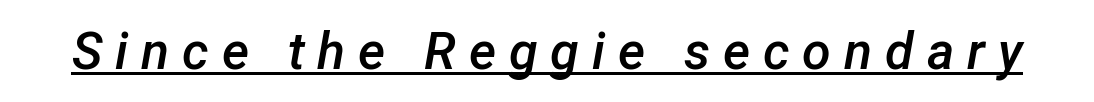
The rendering uses a semibold face; strokes are thickened but not to full bold. The rendering inserts visible extra space after every character. Character widths vary here, with narrow letters taking less room than wide ones. Would a proofreader flag this as italicized? Yes. Like a heading marked for emphasis, these lines bear an underscore.
